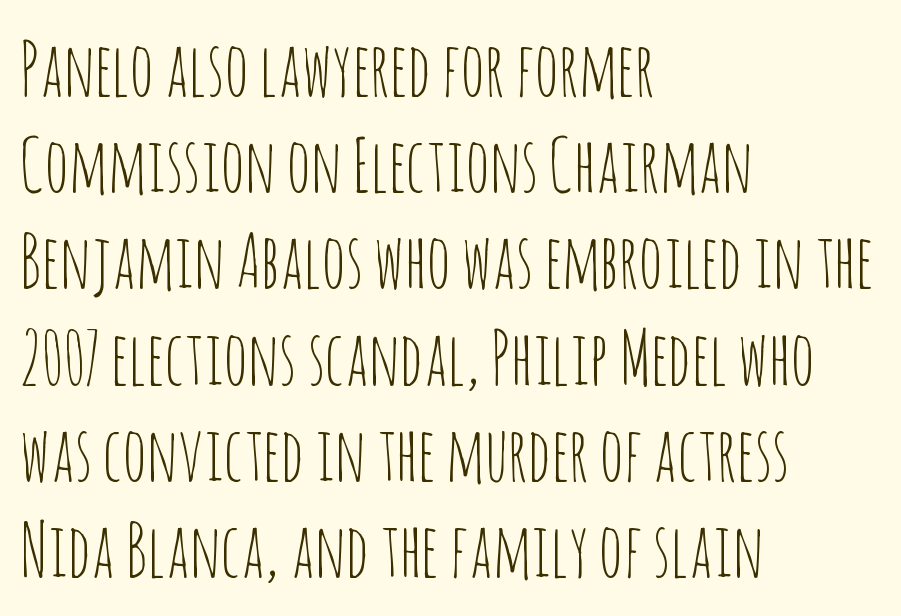
The image shows 74 px thin, condensed sans-serif type, upright; set left-aligned, normal line spacing (1.3x), normal letter spacing, not underlined; low stroke contrast and a large x-height.
